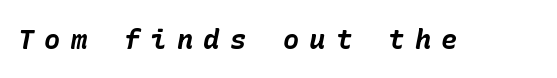
Decoration check: the copy has no underline. Notice how the stems are inclined rather than vertical — that's the hallmark of italics. Glyph-to-glyph distance is far greater than everyday printed text. In terms of weight, the rendering is a true, heavy bold.
